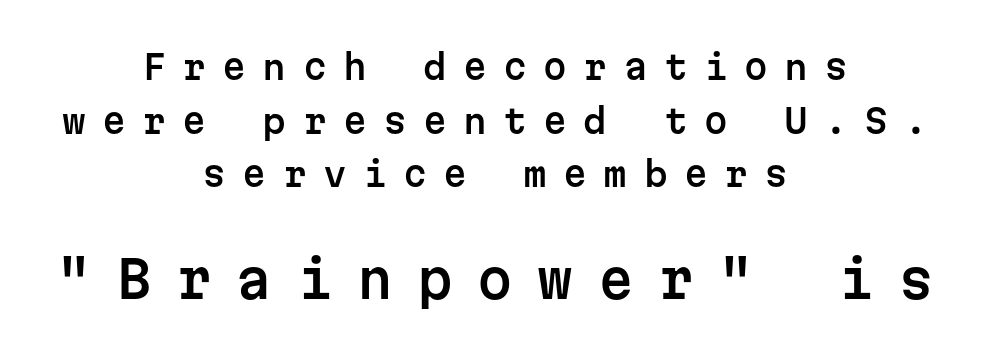
{"serif": "no", "italic": "no", "width": "normal", "stroke_contrast": "low", "x_height": "medium", "monospaced": "yes", "underline": "no", "align": "center", "line_spacing": "normal", "line_spacing_ratio": 1.58, "letter_spacing": "wide", "letter_spacing_em": 0.48, "larger_block": "second", "size_ratio": 1.5, "glyph_px": 51}
